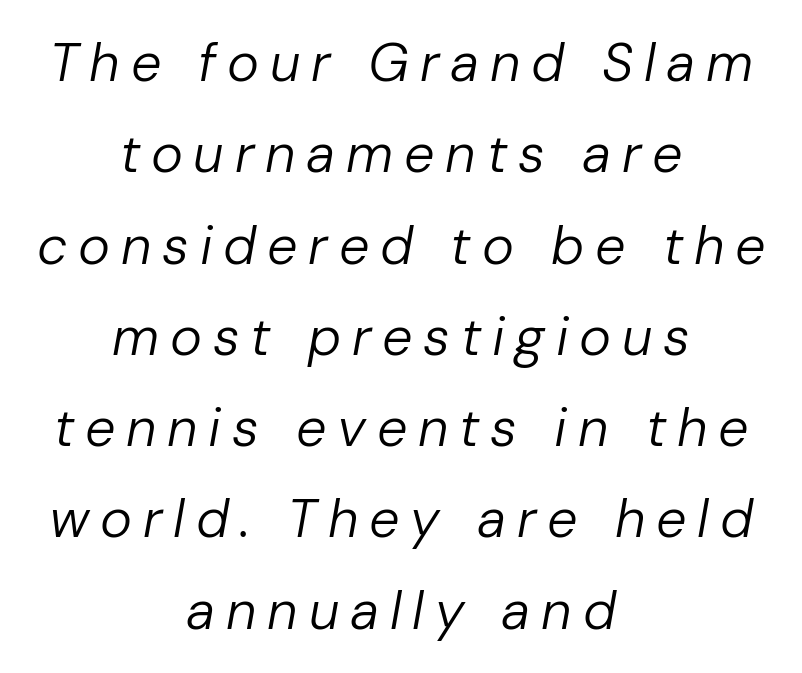
Q: Is the text bold? A: No.
Q: Is the text italic (slanted)? A: Yes, it leans right by about 10 degrees.
Q: Is the text underlined? A: No.
Q: How is the paragraph aligned? A: Centered.
Q: Is the spacing between letters normal or unusually wide? A: Unusually wide.
Q: Is the spacing between lines tight, normal or loose? A: Normal.
Q: Width (condensed, normal, or wide)? A: Normal.
Q: Stroke contrast? A: Low.
Q: x-height? A: Medium.
Q: Monospaced? A: No.
